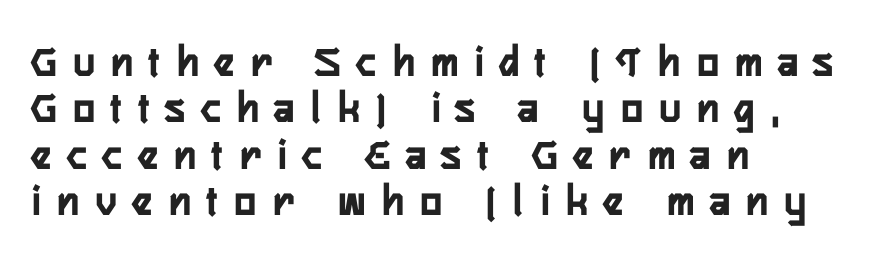
The image shows 45 px semibold, condensed sans-serif type, upright; set left-aligned, tight line spacing (1.03x), unusually wide letter spacing (+0.37 em), not underlined; low stroke contrast and a medium x-height.
